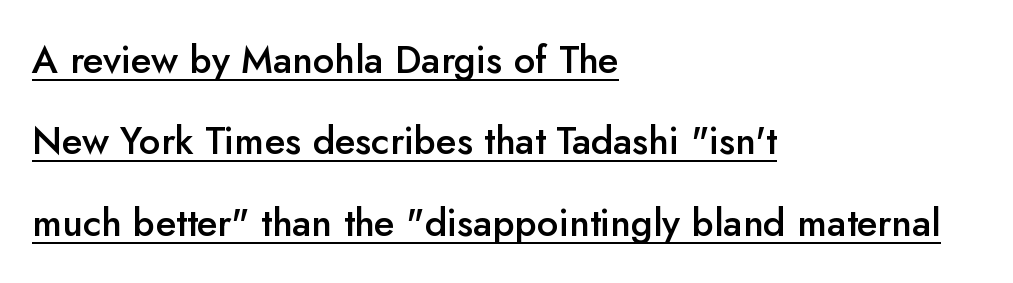
{"serif": "no", "italic": "no", "bold": "semi", "weight": "semibold", "width": "normal", "stroke_contrast": "low", "x_height": "small", "monospaced": "no", "underline": "yes", "align": "left", "line_spacing": "loose", "line_spacing_ratio": 2.14, "letter_spacing": "normal", "letter_spacing_em": 0.0, "glyph_px": 38}
